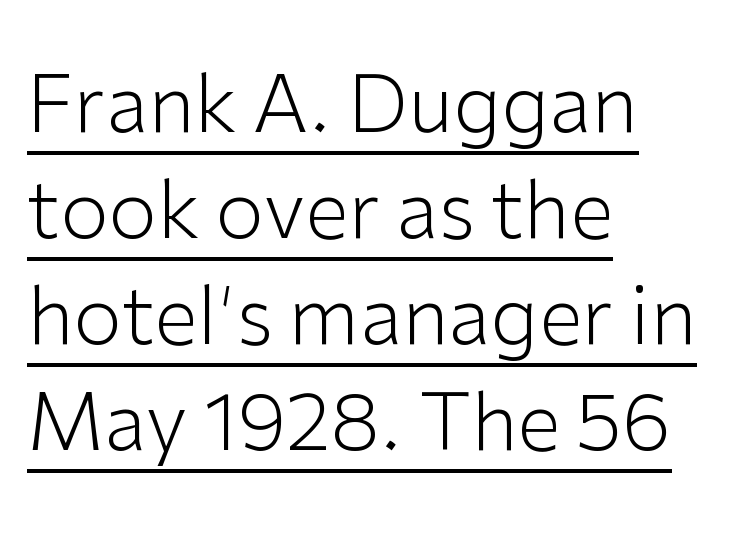
{"serif": "no", "italic": "no", "bold": "no", "weight": "light", "width": "normal", "stroke_contrast": "low", "x_height": "medium", "monospaced": "no", "underline": "yes", "align": "left", "line_spacing": "normal", "line_spacing_ratio": 1.34, "letter_spacing": "normal", "letter_spacing_em": 0.0, "glyph_px": 79}
